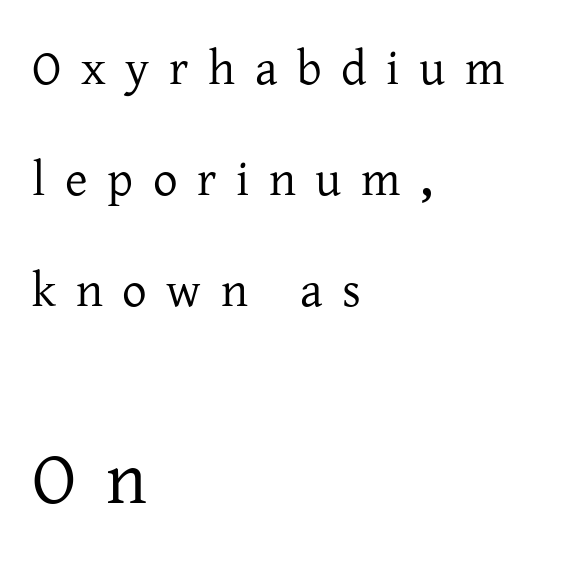
Of the two passages, the one underneath uses the larger point size. Each word looks stretched out because of the extra space between its letters. Characters remain perfectly vertical along every line. This sample is left-justified, so line endings fall wherever the words run out. The face used here is proportionally spaced, like ordinary book or web type.
